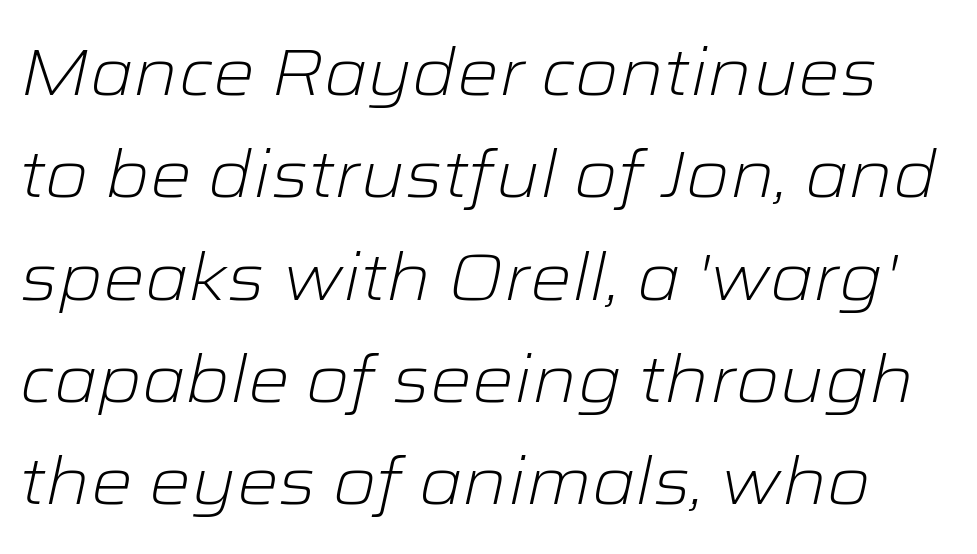
{"italic": "yes", "lean": "right", "slant_degrees": 12, "bold": "no", "weight": "light", "width": "wide", "stroke_contrast": "low", "x_height": "medium", "monospaced": "no", "underline": "no", "line_spacing": "normal", "line_spacing_ratio": 1.55, "letter_spacing": "normal", "letter_spacing_em": 0.0, "glyph_px": 66}
